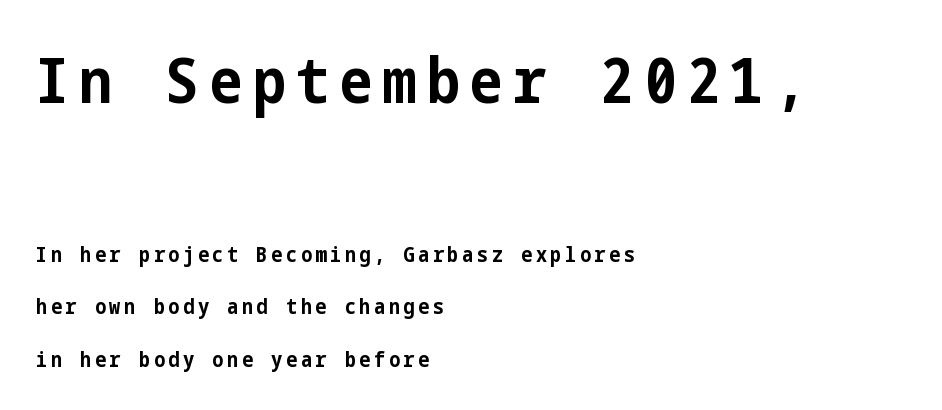
The image shows 62 px bold, condensed sans-serif type, upright; set left-aligned, loose line spacing (2.48x), not underlined; the first (top) block is 2.95x larger; low stroke contrast and a medium x-height.
